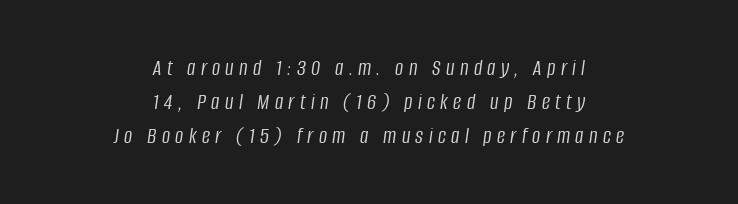
Q: Is the text bold? A: No.
Q: Is the text italic (slanted)? A: Yes, it leans right by about 8 degrees.
Q: Is the text underlined? A: No.
Q: How is the paragraph aligned? A: Centered.
Q: Is the spacing between letters normal or unusually wide? A: Unusually wide.
Q: Is the spacing between lines tight, normal or loose? A: Normal.
